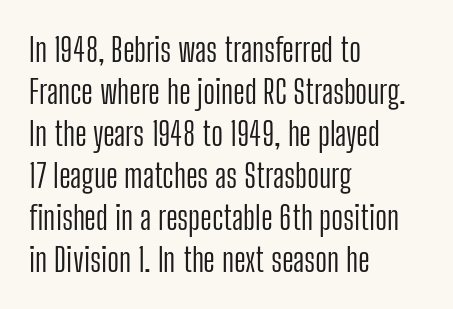
The typeface has the unassuming heft of standard copy or less. The zone under the glyphs is completely vacant. This is sans-serif lettering, the kind often seen on screens and signage. Nobody touched the tracking dial on this one. Character widths vary here, with narrow letters taking less room than wide ones.
